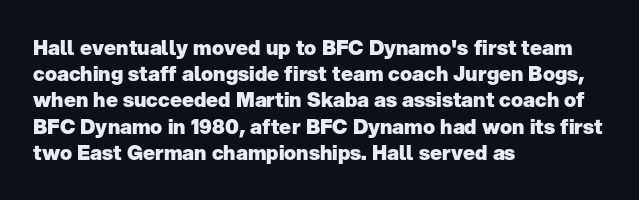
{"italic": "no", "bold": "yes", "underline": "no", "align": "left", "line_spacing": "normal", "line_spacing_ratio": 1.31, "letter_spacing": "normal", "letter_spacing_em": 0.0, "glyph_px": 20}
